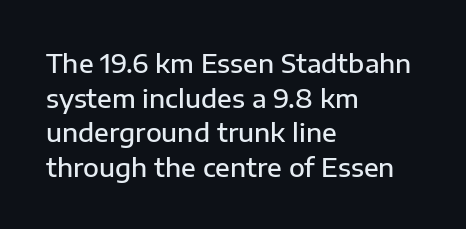
The glyphs have the mass of a demibold cut, below bold. Is the letter spacing exaggerated? No — it looks like the ordinary default. Which margin do the lines hug? The left one — the right edge is uneven. The rows are spaced the way most documents space them. Style check: upright. Has an underline been added? It has not.
